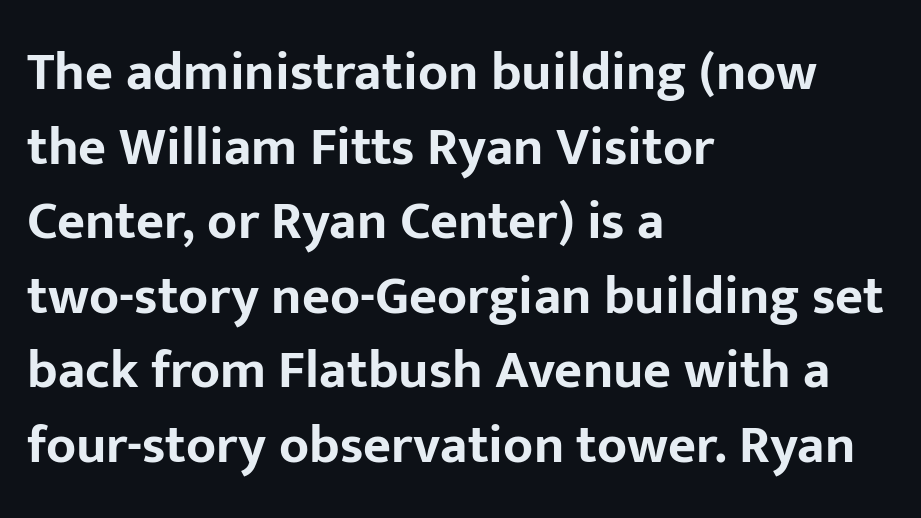
Q: Is the text bold? A: Yes.
Q: Is the text italic (slanted)? A: No, it is upright.
Q: Is the typeface a serif or a sans-serif typeface? A: Sans-serif.
Q: Is the text underlined? A: No.
Q: How is the paragraph aligned? A: Left-aligned.
Q: Is the spacing between letters normal or unusually wide? A: Normal.
Q: Is the spacing between lines tight, normal or loose? A: Normal.
Q: Width (condensed, normal, or wide)? A: Normal.
Q: Stroke contrast? A: Low.
Q: x-height? A: Medium.
Q: Monospaced? A: No.
